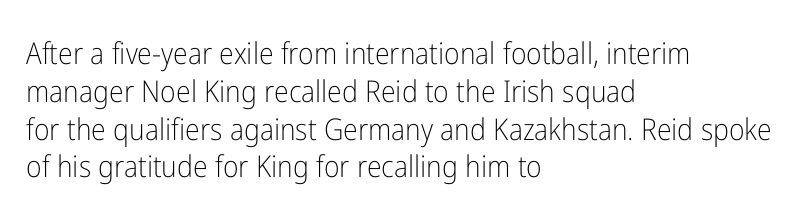
Plain, unruled lines of type. This sample keeps an unexceptional amount of space between lines. These lines are rendered in a variable-pitch font. A roman cut, with each character standing at attention. On a weight scale, this lands at 450 or below.
